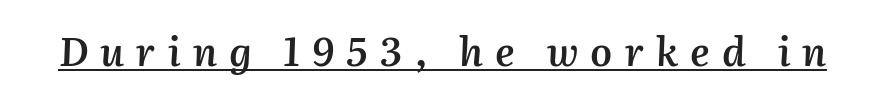
The image shows 39 px semibold type, italic (leaning right); set unusually wide letter spacing (+0.31 em), underlined; medium stroke contrast and a medium x-height.
